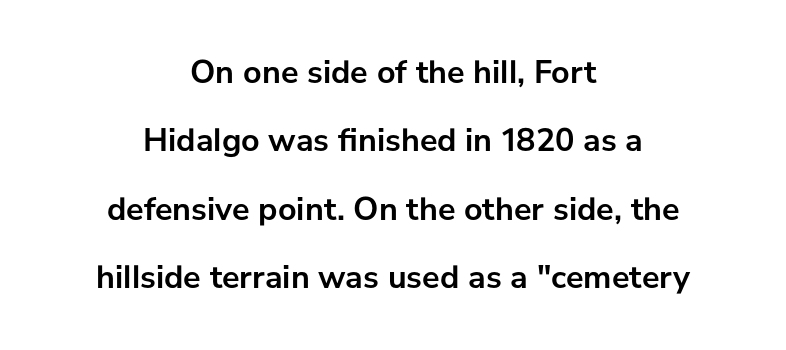
{"serif": "no", "italic": "no", "bold": "yes", "weight": "semibold", "width": "normal", "stroke_contrast": "low", "x_height": "medium", "monospaced": "no", "underline": "no", "align": "center", "line_spacing": "loose", "line_spacing_ratio": 2.07, "letter_spacing": "normal", "letter_spacing_em": 0.0, "glyph_px": 33}
